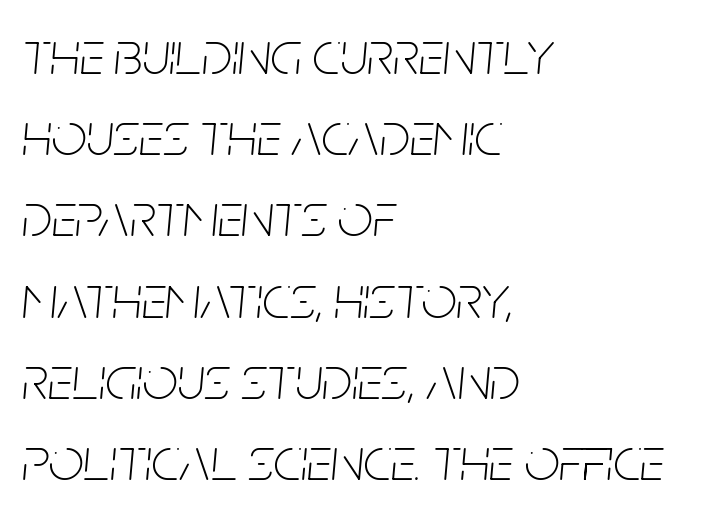
{"italic": "yes", "lean": "right", "slant_degrees": 5, "bold": "no", "weight": "thin", "width": "condensed", "stroke_contrast": "low", "x_height": "large", "monospaced": "no", "underline": "no", "align": "left", "line_spacing": "normal", "line_spacing_ratio": 1.31, "letter_spacing": "normal", "letter_spacing_em": 0.0, "glyph_px": 62}
